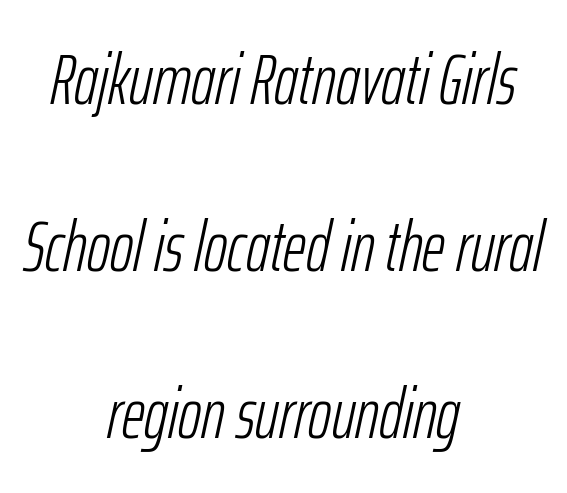
Q: Is the text bold? A: No.
Q: Is the text italic (slanted)? A: Yes, it leans right by about 12 degrees.
Q: Is the text underlined? A: No.
Q: How is the paragraph aligned? A: Centered.
Q: Is the spacing between letters normal or unusually wide? A: Normal.
Q: Is the spacing between lines tight, normal or loose? A: Loose.
Q: Width (condensed, normal, or wide)? A: Condensed.
Q: Stroke contrast? A: Low.
Q: x-height? A: Medium.
Q: Monospaced? A: No.
